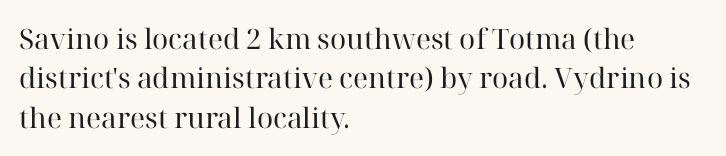
The image shows 28 px regular-weight serif type, upright; set left-aligned, normal line spacing (1.41x), normal letter spacing, not underlined; high stroke contrast and a medium x-height.
